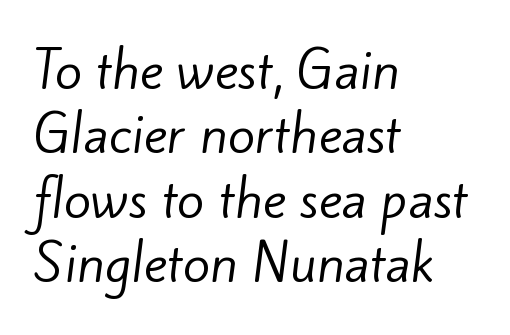
{"serif": "no", "bold": "no", "weight": "regular", "width": "normal", "stroke_contrast": "low", "x_height": "small", "monospaced": "no", "underline": "no", "align": "left", "line_spacing": "normal", "line_spacing_ratio": 1.29, "letter_spacing": "normal", "letter_spacing_em": 0.0, "glyph_px": 50}
